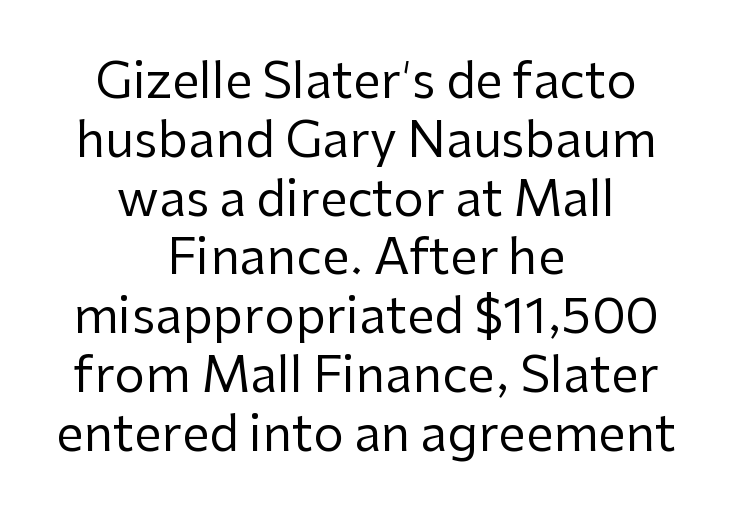
Q: Is the text bold? A: No.
Q: Is the text italic (slanted)? A: No, it is upright.
Q: Is the typeface a serif or a sans-serif typeface? A: Sans-serif.
Q: Is the text underlined? A: No.
Q: How is the paragraph aligned? A: Centered.
Q: Is the spacing between letters normal or unusually wide? A: Normal.
Q: Width (condensed, normal, or wide)? A: Normal.
Q: Stroke contrast? A: Low.
Q: x-height? A: Medium.
Q: Monospaced? A: No.
